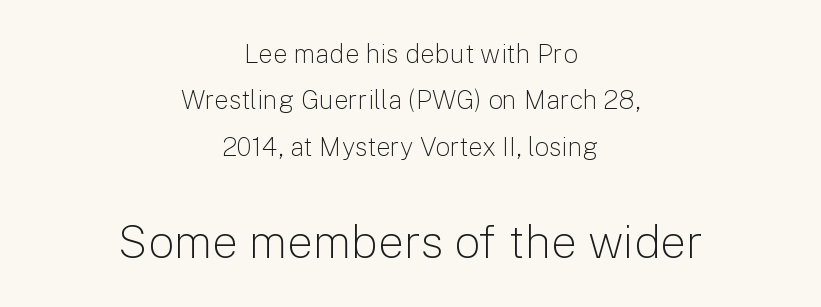
{"serif": "no", "italic": "no", "bold": "no", "weight": "light", "width": "normal", "stroke_contrast": "low", "x_height": "medium", "monospaced": "no", "underline": "no", "align": "center", "line_spacing_ratio": 1.78, "letter_spacing": "normal", "letter_spacing_em": 0.0, "larger_block": "second", "size_ratio": 1.77, "glyph_px": 46}
